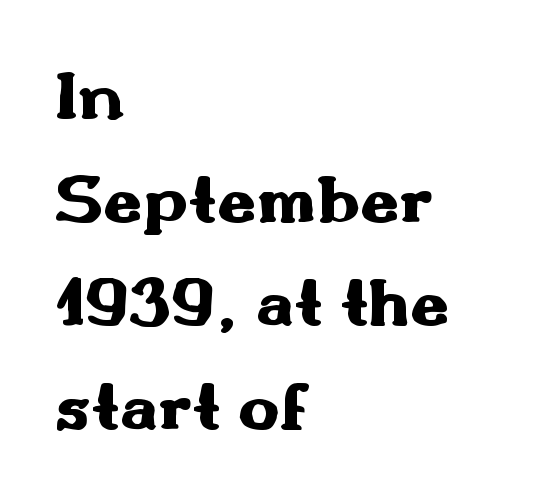
Reading down the column, the eye jumps a familiar distance to each next line. The face used here is a sans, in the tradition of grotesques and geometrics. The gap between lines stays unmarked. The passage shown is typed in a proportional face where columns would drift.
